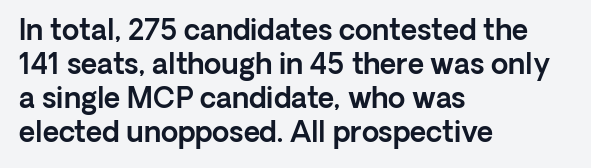
{"serif": "no", "italic": "no", "width": "normal", "x_height": "medium", "monospaced": "no", "underline": "no", "align": "left", "line_spacing_ratio": 1.21, "letter_spacing": "normal", "letter_spacing_em": 0.0, "glyph_px": 28}
